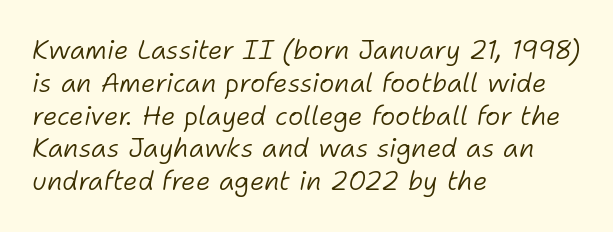
{"italic": "yes", "lean": "right", "slant_degrees": 11, "bold": "no", "underline": "no", "align": "left", "line_spacing": "normal", "line_spacing_ratio": 1.26, "letter_spacing": "normal", "letter_spacing_em": 0.0, "glyph_px": 26}
